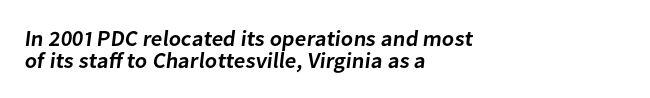
Compared with typical paragraphs, the rows here are closer together. Teacher's note: observe the even left margin — that is flush-left alignment. The typesetting leans somewhat heavy: a semibold. The tracking reads as untouched default to a designer's eye.
